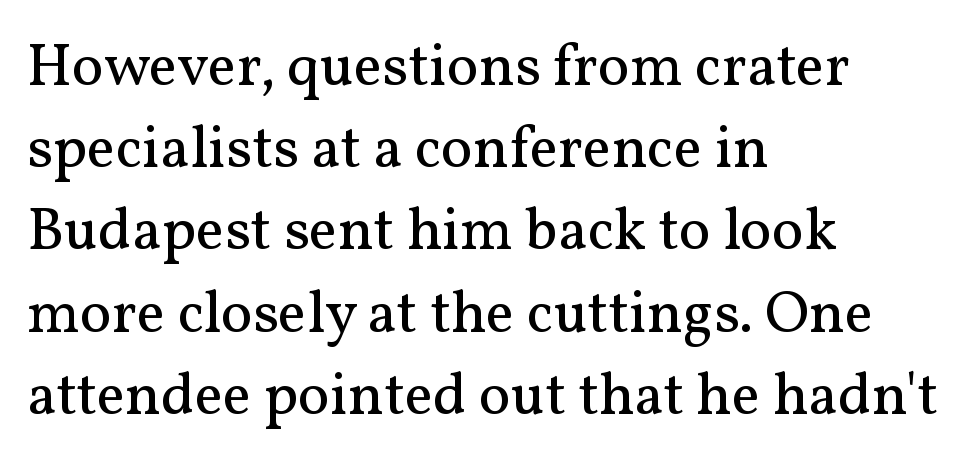
The image shows 60 px regular-weight serif type, upright; set left-aligned, normal line spacing (1.37x), normal letter spacing, not underlined; medium stroke contrast and a medium x-height.
